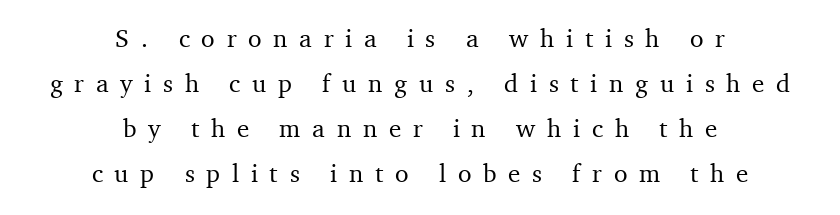
The image shows 25 px text type, upright; set centered, line spacing 1.8x, unusually wide letter spacing (+0.47 em), not underlined.
